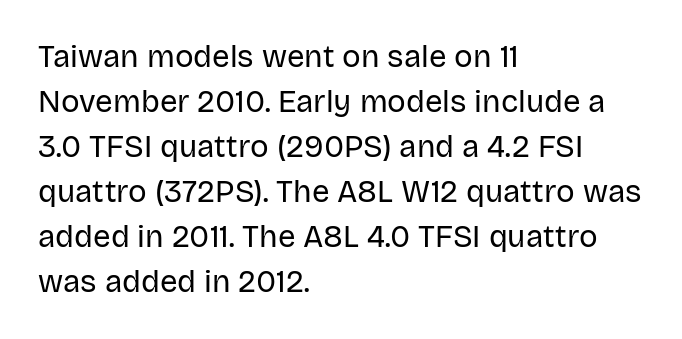
Character widths vary here, with narrow letters taking less room than wide ones. Letters rest on an invisible, unmarked baseline. Every row of glyphs begins at an identical x-position on the left. Stem width sits at or under what a default text font uses. Evenly set lines give the paragraph a standard silhouette.
